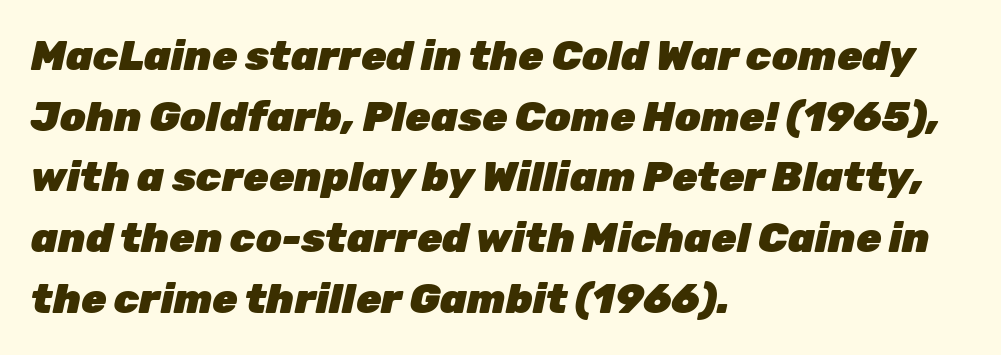
The passage shown stacks its lines at a standard gap. This rendering leaves character spacing at its baseline value. The foot of each line stays bare and open. The passage is arranged the way most books set body copy — flush left. The glyphs have the mass of a bold cut. Do the characters align in a grid? No, the font is proportional.
